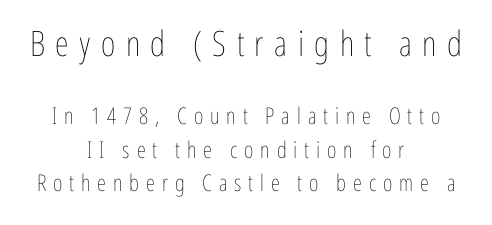
The image shows 35 px thin, condensed type, upright; set centered, normal line spacing (1.46x), unusually wide letter spacing (+0.3 em), not underlined; the first (top) block is 1.52x larger; low stroke contrast and a medium x-height.
